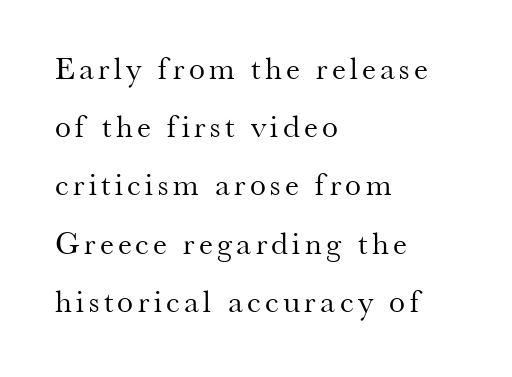
Q: Is the text bold? A: No.
Q: Is the text italic (slanted)? A: No, it is upright.
Q: Is the typeface a serif or a sans-serif typeface? A: Serif.
Q: Is the text underlined? A: No.
Q: How is the paragraph aligned? A: Left-aligned.
Q: Width (condensed, normal, or wide)? A: Normal.
Q: Stroke contrast? A: Medium.
Q: x-height? A: Small.
Q: Monospaced? A: No.
